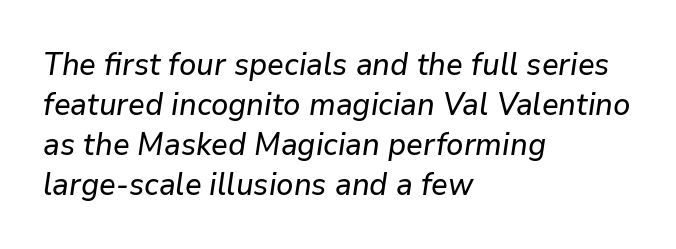
The image shows 31 px text type, italic (leaning right); set left-aligned, normal line spacing (1.29x), normal letter spacing, not underlined; low stroke contrast and a medium x-height.
